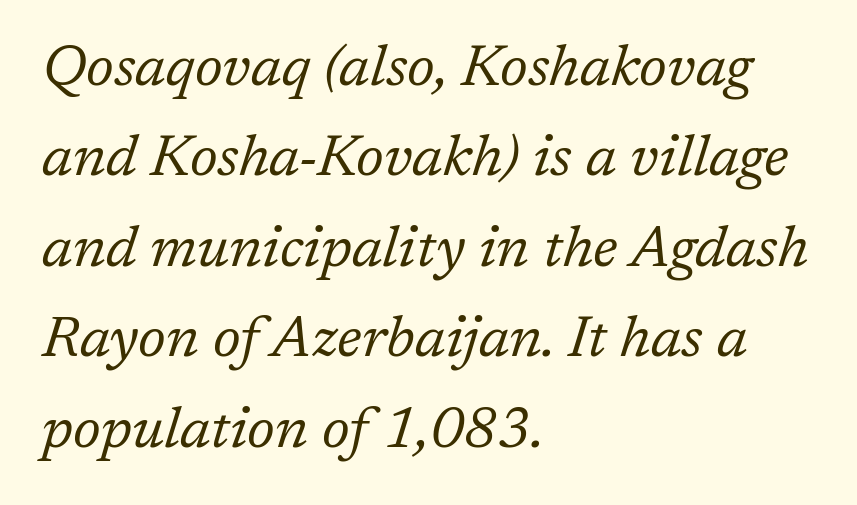
{"serif": "yes", "italic": "yes", "lean": "right", "slant_degrees": 17, "bold": "no", "weight": "regular", "width": "normal", "stroke_contrast": "low", "x_height": "medium", "monospaced": "no", "underline": "no", "align": "left", "line_spacing": "normal", "line_spacing_ratio": 1.56, "letter_spacing": "normal", "letter_spacing_em": 0.0, "glyph_px": 58}
